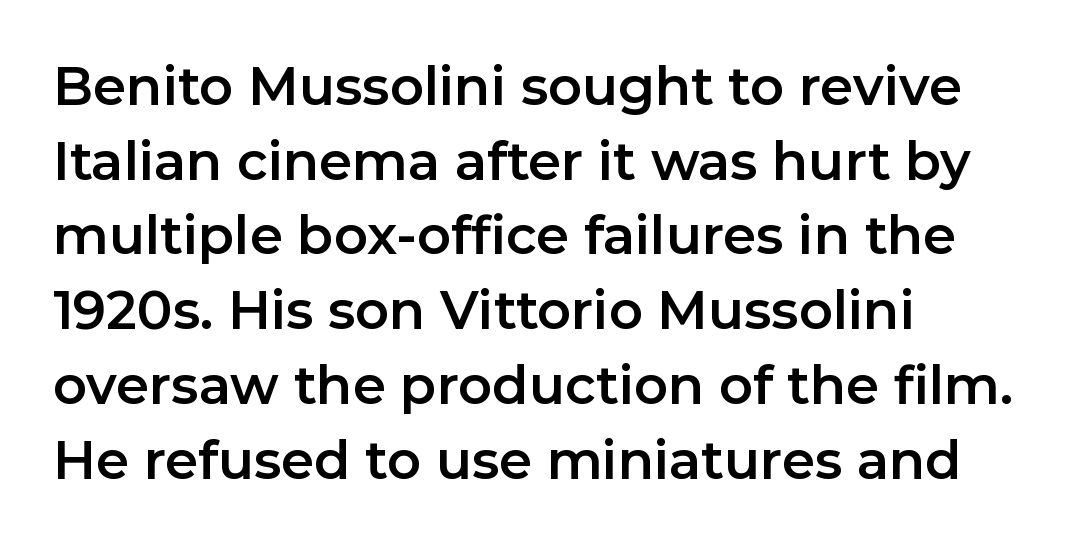
Character widths vary here, with narrow letters taking less room than wide ones. The passage shown is not underscored anywhere. The lines sit at an ordinary, default distance from one another. A student would call this left alignment; a typographer would say flush left, rag right.
